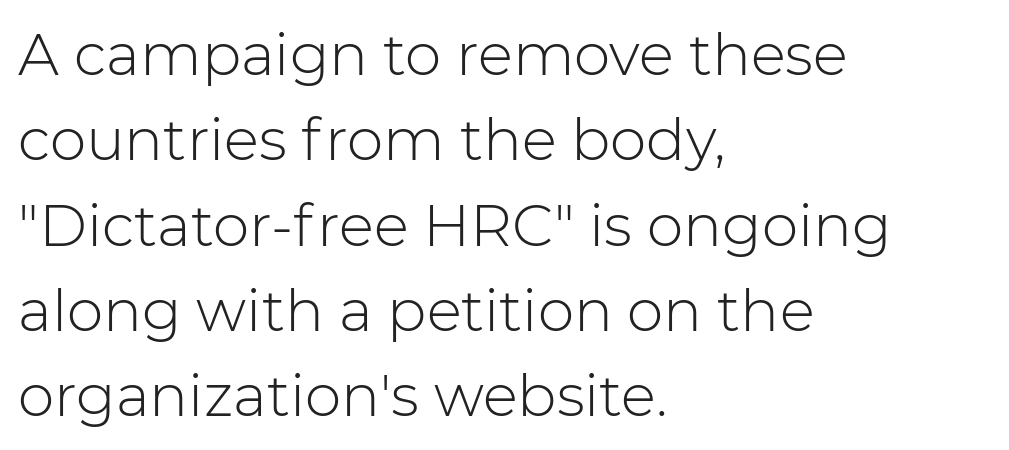
Q: Is the text bold? A: No.
Q: Is the text italic (slanted)? A: No, it is upright.
Q: Is the typeface a serif or a sans-serif typeface? A: Sans-serif.
Q: Is the text underlined? A: No.
Q: How is the paragraph aligned? A: Left-aligned.
Q: Is the spacing between letters normal or unusually wide? A: Normal.
Q: Is the spacing between lines tight, normal or loose? A: Normal.
Q: Width (condensed, normal, or wide)? A: Normal.
Q: Stroke contrast? A: Low.
Q: x-height? A: Medium.
Q: Monospaced? A: No.
